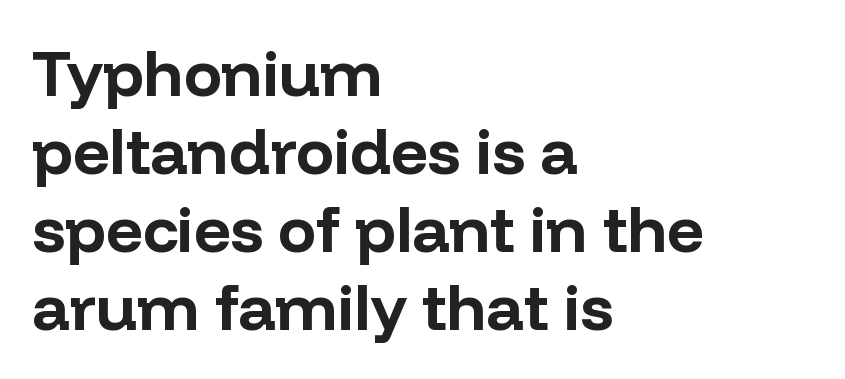
Every letter is thick-stroked: bold, no question. The face used here is proportionally spaced, like ordinary book or web type. A typesetter would call this zero additional tracking. Notice how the passage keeps a crisp vertical edge on the left only. Only glyphs here, with clear space below each row.
